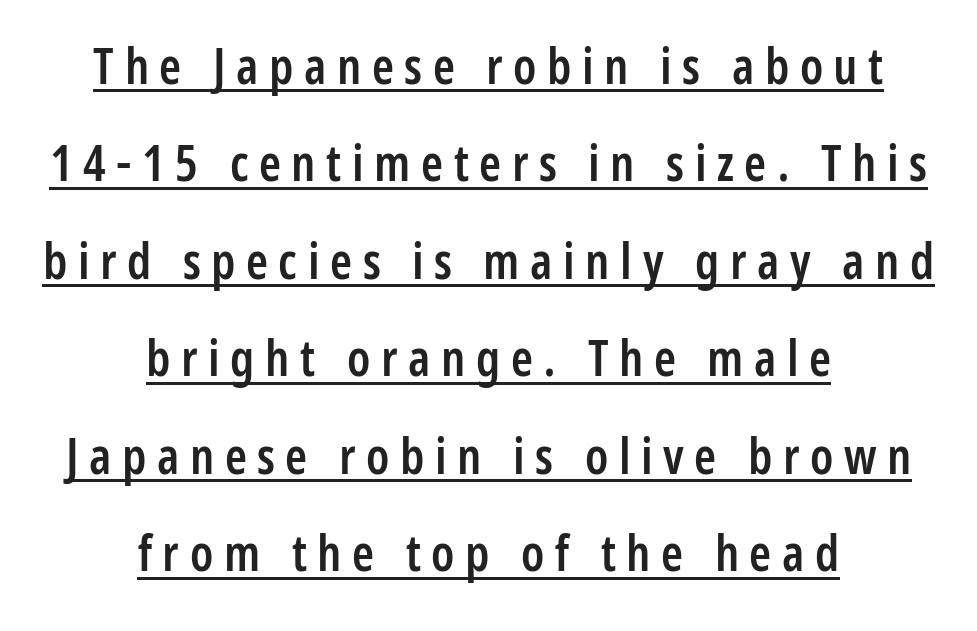
Q: Is the text bold? A: Semi-bold.
Q: Is the text italic (slanted)? A: No, it is upright.
Q: Is the typeface a serif or a sans-serif typeface? A: Sans-serif.
Q: Is the text underlined? A: Yes.
Q: How is the paragraph aligned? A: Centered.
Q: Is the spacing between letters normal or unusually wide? A: Unusually wide.
Q: Is the spacing between lines tight, normal or loose? A: Loose.
Q: Width (condensed, normal, or wide)? A: Condensed.
Q: Stroke contrast? A: Low.
Q: x-height? A: Medium.
Q: Monospaced? A: No.
